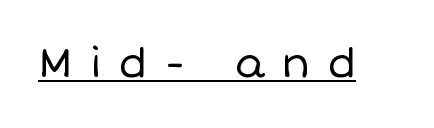
Q: Is the text bold? A: No.
Q: Is the text italic (slanted)? A: No, it is upright.
Q: Is the text underlined? A: Yes.
Q: Is the spacing between letters normal or unusually wide? A: Unusually wide.
Q: Width (condensed, normal, or wide)? A: Normal.
Q: Stroke contrast? A: Low.
Q: x-height? A: Large.
Q: Monospaced? A: No.
